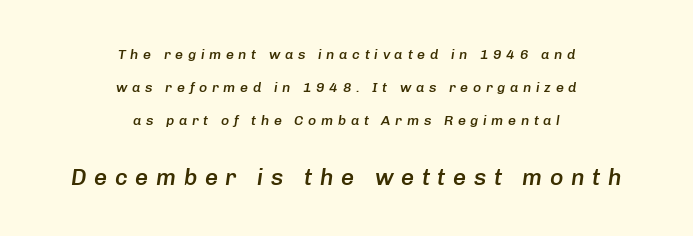
Rendered with sloped, italic letterforms. Spacing between characters has been opened up far beyond the box default. Honestly, the rows look like they've been pulled way apart. The rag falls on both sides of this text block equally.
